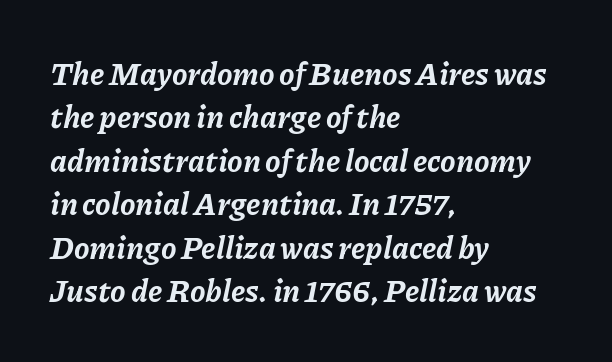
The image shows 31 px bold type, italic (leaning right); set left-aligned, normal line spacing (1.4x), normal letter spacing, not underlined; low stroke contrast and a medium x-height.
